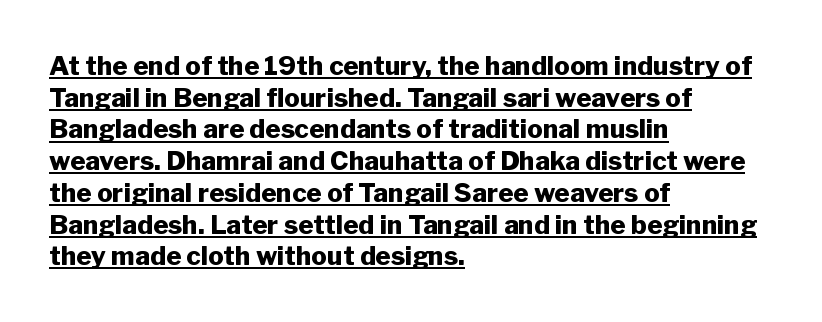
Do the letters lean? They stand straight. Horizontal alignment here is leftward, the default for most running prose. You can see a thin bar hugging the bottom of the glyphs. Heavy-handed strokes throughout: this text is bold.
